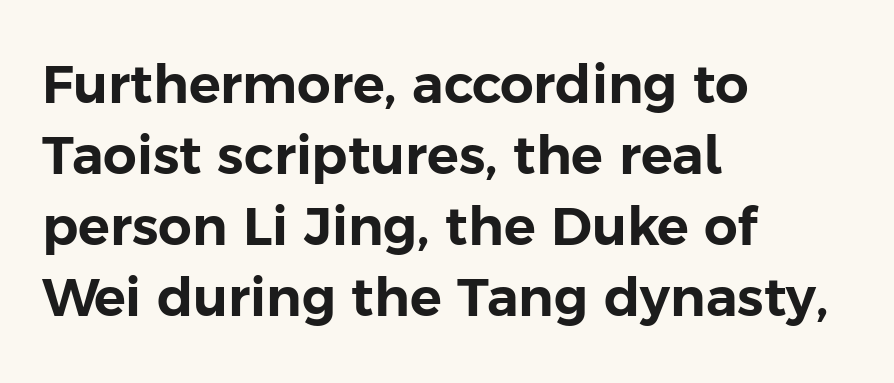
Varying glyph widths throughout — classic text-font behaviour. Glance below the letters and you will spot only blank space. The passage is arranged the way most books set body copy — flush left. This is the regular roman posture of the typeface. To sum up the face: it is a sans, with no serifs. What's the leading like? Ordinary, nothing unusual.
